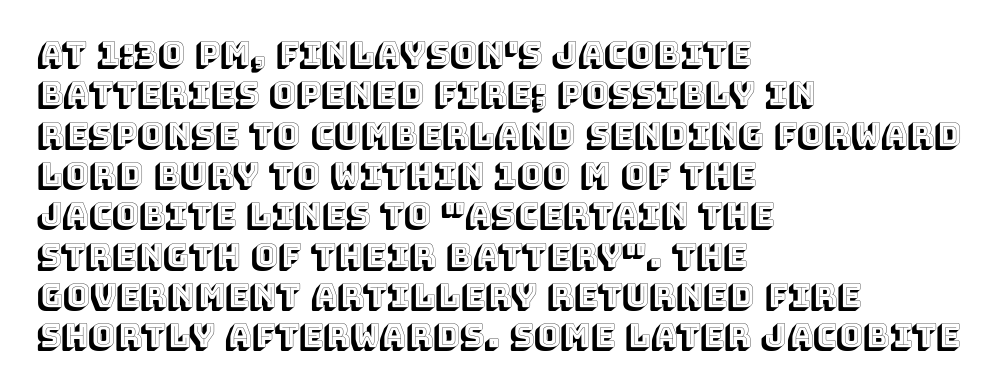
{"italic": "no", "width": "normal", "x_height": "large", "monospaced": "no", "underline": "no", "align": "left", "line_spacing": "normal", "line_spacing_ratio": 1.26, "letter_spacing": "normal", "letter_spacing_em": 0.0, "glyph_px": 32}
